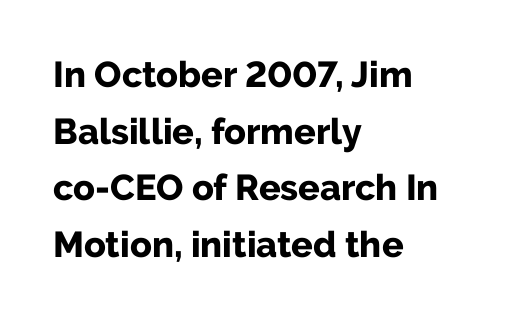
The image shows 36 px bold sans-serif type, upright; set left-aligned, normal line spacing (1.57x), normal letter spacing, not underlined; low stroke contrast and a medium x-height.
